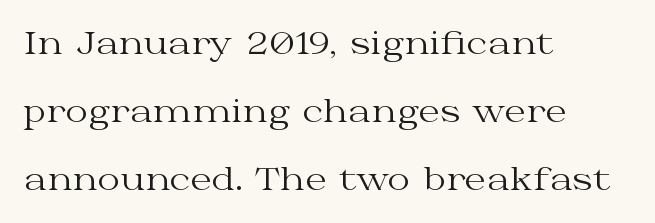
Q: Is the text bold? A: No.
Q: Is the text italic (slanted)? A: No, it is upright.
Q: Is the typeface a serif or a sans-serif typeface? A: Serif.
Q: Is the text underlined? A: No.
Q: How is the paragraph aligned? A: Left-aligned.
Q: Is the spacing between letters normal or unusually wide? A: Normal.
Q: Is the spacing between lines tight, normal or loose? A: Loose.
Q: Width (condensed, normal, or wide)? A: Wide.
Q: Stroke contrast? A: Medium.
Q: x-height? A: Medium.
Q: Monospaced? A: No.
